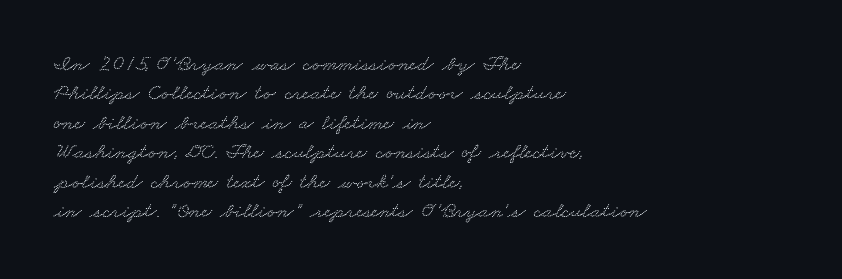
Beneath every word, the page is bare. Caption: multi-line text, flush left, ragged right. In terms of leading, this rendering sits right in the middle. This rendering leaves character spacing at its baseline value.
